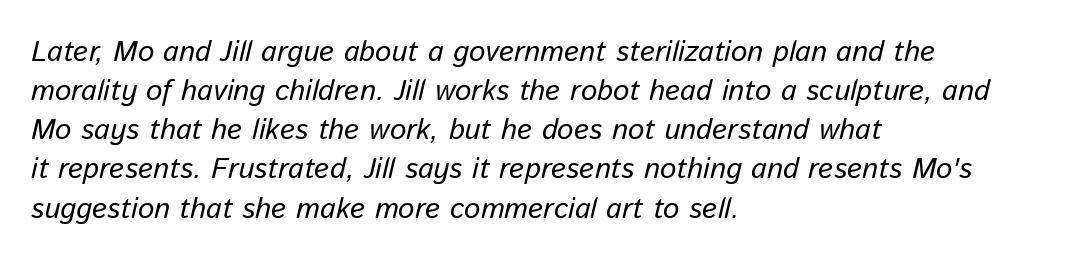
The image shows 29 px regular-weight type, italic (leaning right); set left-aligned, normal line spacing (1.35x), normal letter spacing, not underlined; low stroke contrast and a medium x-height.
